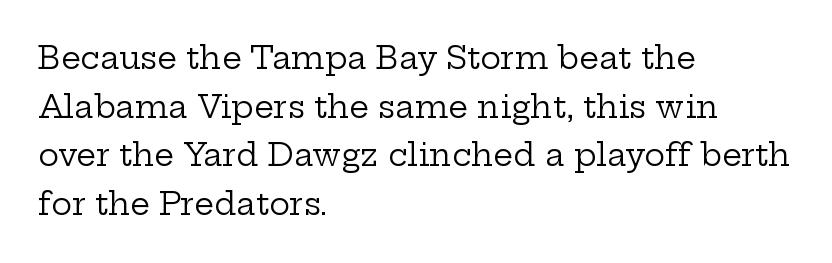
{"serif": "yes", "italic": "no", "bold": "no", "weight": "regular", "width": "wide", "stroke_contrast": "low", "x_height": "medium", "monospaced": "no", "underline": "no", "align": "left", "line_spacing": "normal", "line_spacing_ratio": 1.57, "letter_spacing": "normal", "letter_spacing_em": 0.0, "glyph_px": 31}
